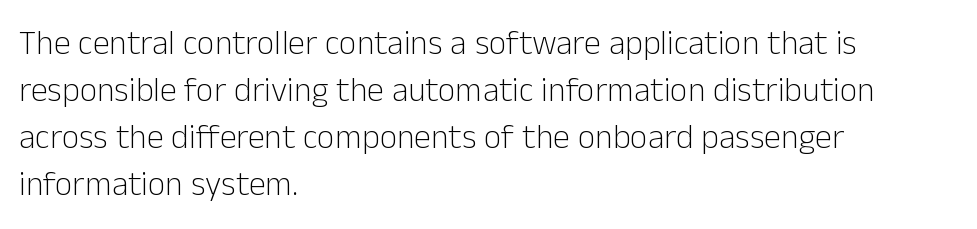
These lines are rendered in a variable-pitch font. This sample keeps an unexceptional amount of space between lines. Lines of text with bare space underneath. Serif or sans? Sans — the stroke terminals are bare.
